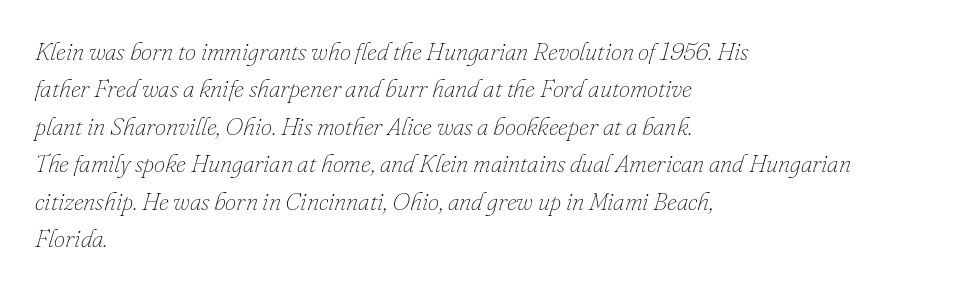
Q: Is the text bold? A: No.
Q: Is the text italic (slanted)? A: Yes, it leans right by about 16 degrees.
Q: Is the text underlined? A: No.
Q: How is the paragraph aligned? A: Left-aligned.
Q: Is the spacing between letters normal or unusually wide? A: Normal.
Q: Is the spacing between lines tight, normal or loose? A: Normal.
